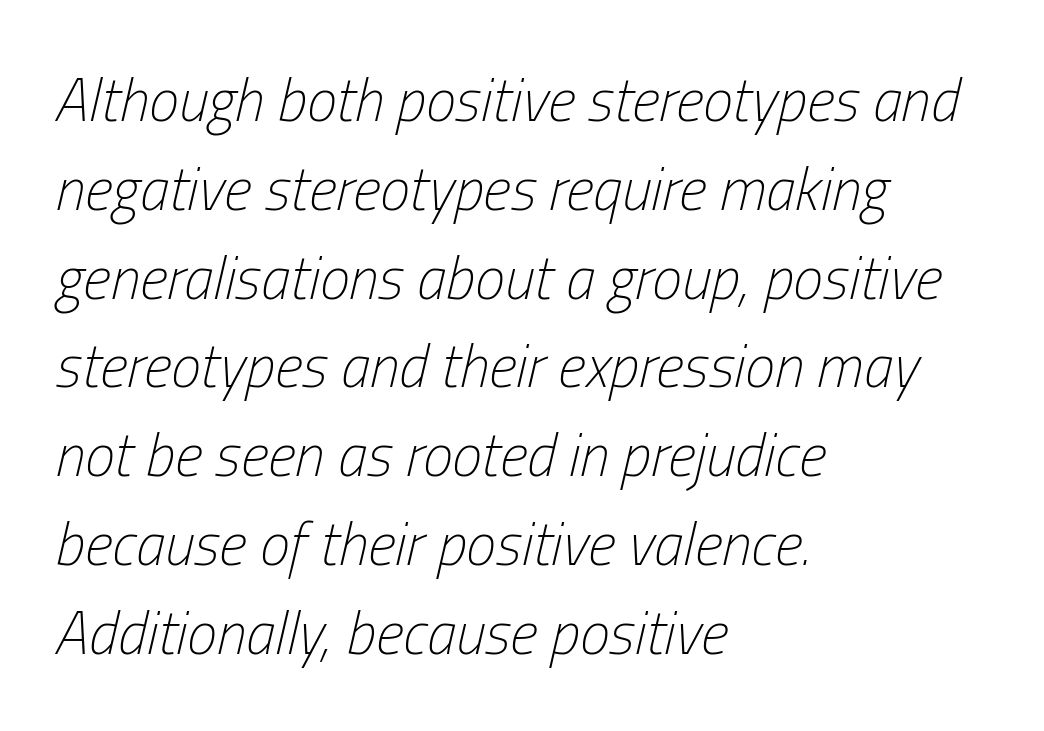
{"italic": "yes", "lean": "right", "slant_degrees": 13, "bold": "no", "weight": "light", "width": "condensed", "stroke_contrast": "low", "x_height": "medium", "monospaced": "no", "underline": "no", "align": "left", "line_spacing": "normal", "line_spacing_ratio": 1.48, "letter_spacing": "normal", "letter_spacing_em": 0.0, "glyph_px": 60}
